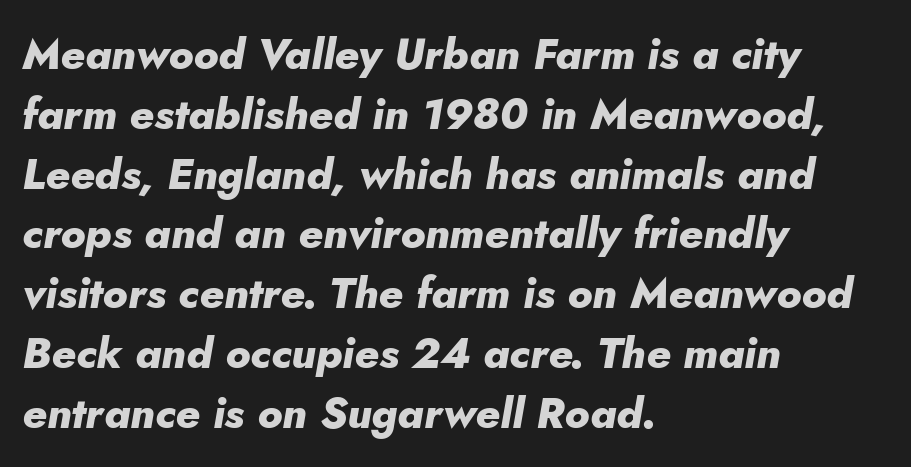
The image shows 43 px heavy type, italic (leaning right); set left-aligned, normal line spacing (1.39x), normal letter spacing, not underlined; low stroke contrast and a small x-height.
